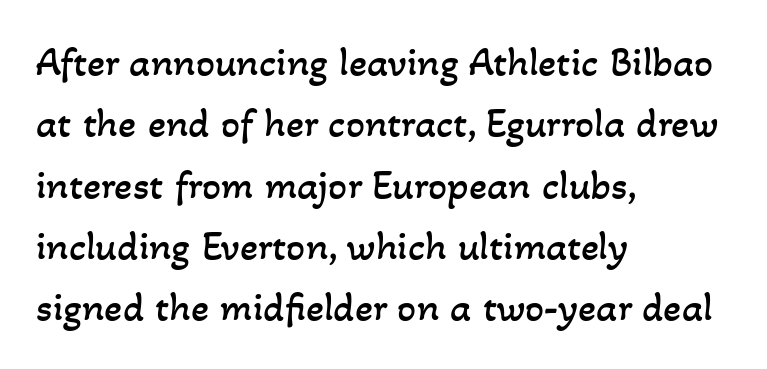
{"bold": "no", "weight": "regular", "width": "normal", "stroke_contrast": "low", "x_height": "small", "monospaced": "no", "underline": "no", "align": "left", "line_spacing": "normal", "line_spacing_ratio": 1.46, "letter_spacing": "normal", "letter_spacing_em": 0.0, "glyph_px": 42}
